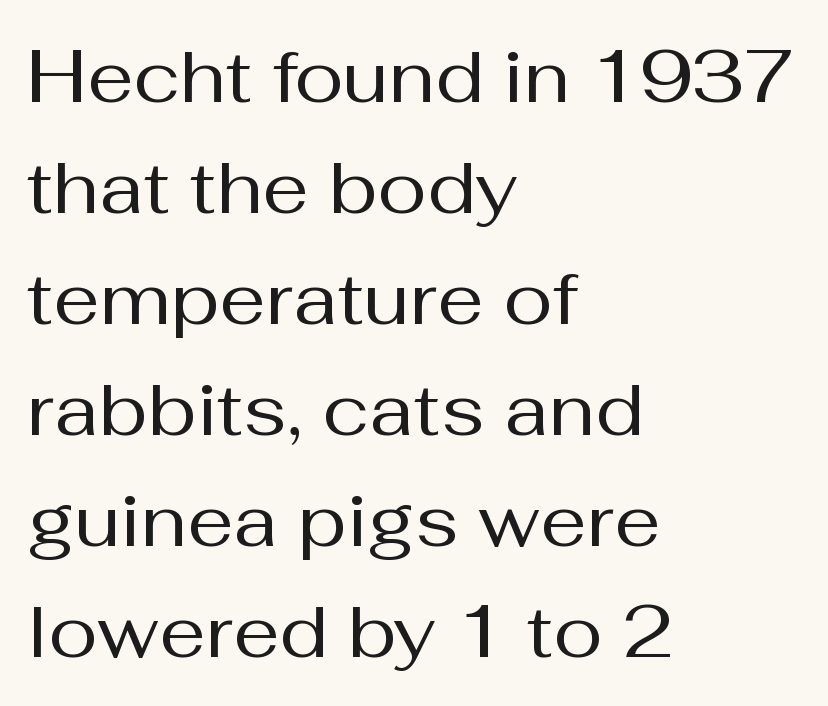
Q: Is the text bold? A: No.
Q: Is the text italic (slanted)? A: No, it is upright.
Q: Is the typeface a serif or a sans-serif typeface? A: Sans-serif.
Q: Is the text underlined? A: No.
Q: How is the paragraph aligned? A: Left-aligned.
Q: Is the spacing between letters normal or unusually wide? A: Normal.
Q: Is the spacing between lines tight, normal or loose? A: Normal.
Q: Width (condensed, normal, or wide)? A: Normal.
Q: Stroke contrast? A: Medium.
Q: x-height? A: Medium.
Q: Monospaced? A: No.
